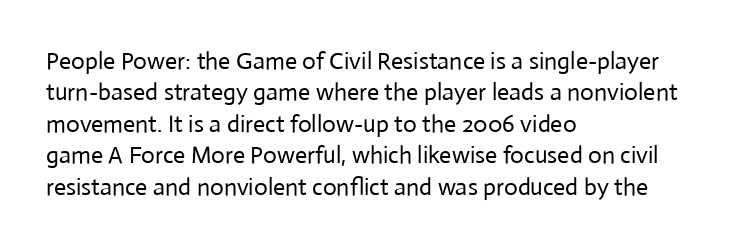
The image shows 24 px text type, upright; set left-aligned, normal line spacing (1.31x), normal letter spacing, not underlined.
